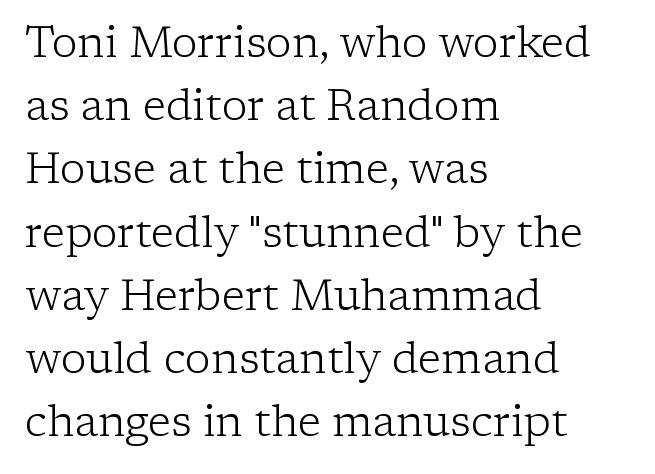
Summary of weight: not heavy and not bold. The passage is arranged the way most books set body copy — flush left. You could not count columns in this text — the font is proportionally spaced. Decoration check: the copy has no underline.
